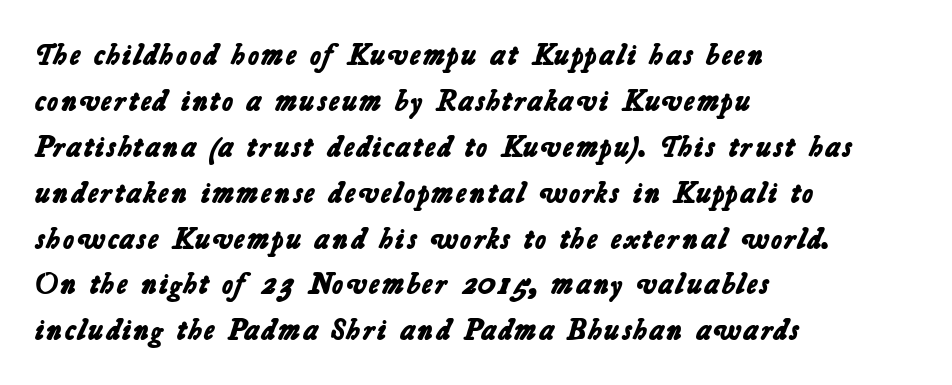
Q: Is the text bold? A: Yes.
Q: Is the typeface a serif or a sans-serif typeface? A: Sans-serif.
Q: Is the text underlined? A: No.
Q: How is the paragraph aligned? A: Left-aligned.
Q: Is the spacing between letters normal or unusually wide? A: Normal.
Q: Is the spacing between lines tight, normal or loose? A: Normal.
Q: Width (condensed, normal, or wide)? A: Normal.
Q: Stroke contrast? A: Low.
Q: x-height? A: Medium.
Q: Monospaced? A: No.
